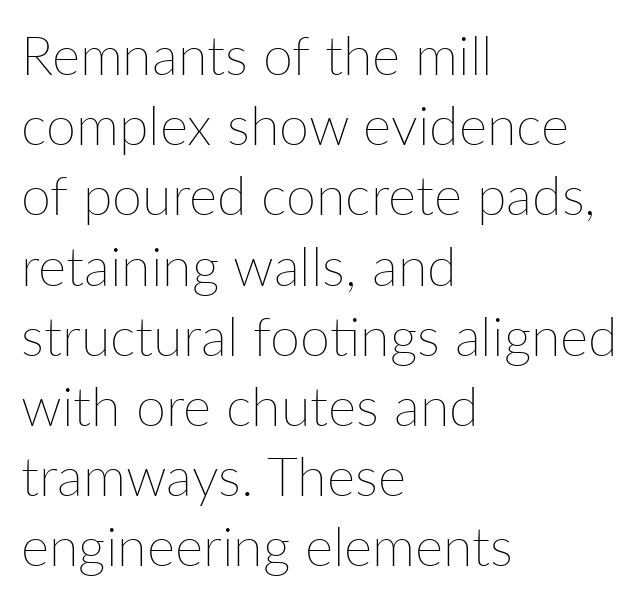
{"italic": "no", "bold": "no", "weight": "thin", "width": "normal", "stroke_contrast": "low", "x_height": "medium", "monospaced": "no", "underline": "no", "align": "left", "line_spacing": "normal", "line_spacing_ratio": 1.3, "letter_spacing": "normal", "letter_spacing_em": 0.0, "glyph_px": 54}
